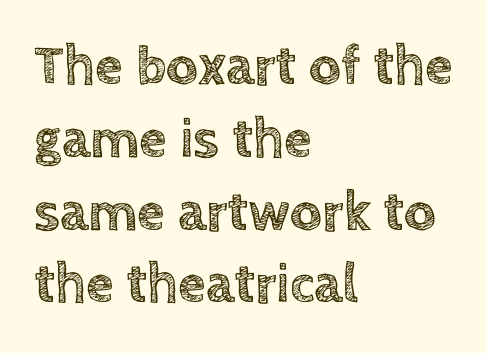
The image shows 56 px text type, upright; set left-aligned, normal line spacing (1.3x), normal letter spacing, not underlined; a large x-height.
